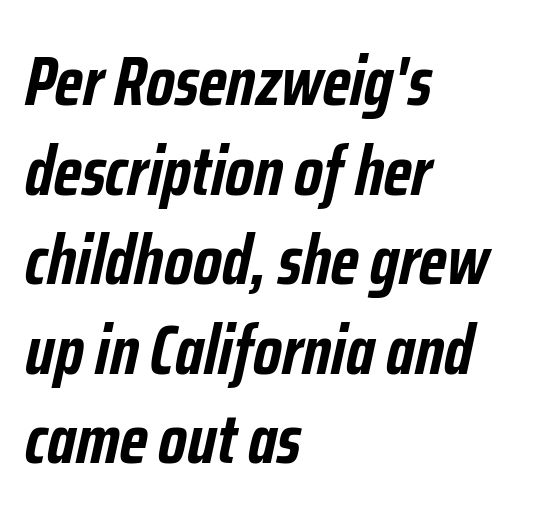
The rendering anchors every line to the left-hand side. Standard letterfit; no display-style spreading of the glyphs. The typography opts for an oblique posture over an upright one. Strong, thick strokes mark this as bold type. Note the varied advance widths — an 'i' is clearly narrower than an 'm'.
